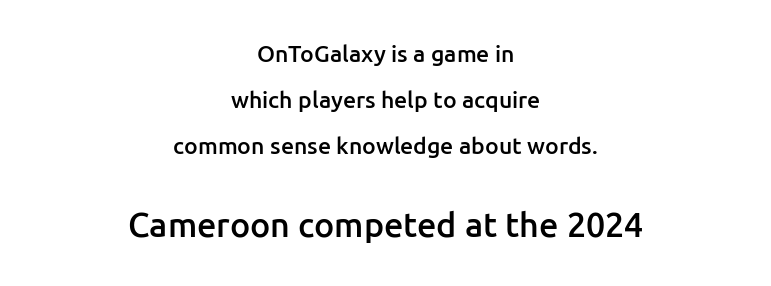
The image shows 34 px semibold sans-serif type, upright; set centered, loose line spacing (1.99x), normal letter spacing, not underlined; the second (bottom) block is 1.48x larger; low stroke contrast and a medium x-height.
